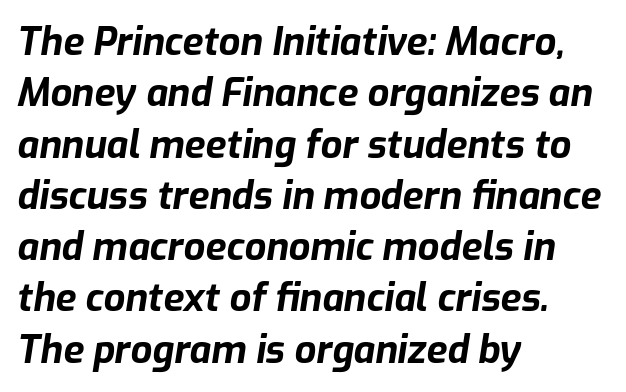
Q: Is the text bold? A: Yes.
Q: Is the text italic (slanted)? A: Yes, it leans right by about 9 degrees.
Q: Is the text underlined? A: No.
Q: How is the paragraph aligned? A: Left-aligned.
Q: Is the spacing between letters normal or unusually wide? A: Normal.
Q: Is the spacing between lines tight, normal or loose? A: Normal.
Q: Width (condensed, normal, or wide)? A: Normal.
Q: Stroke contrast? A: Low.
Q: x-height? A: Medium.
Q: Monospaced? A: No.
